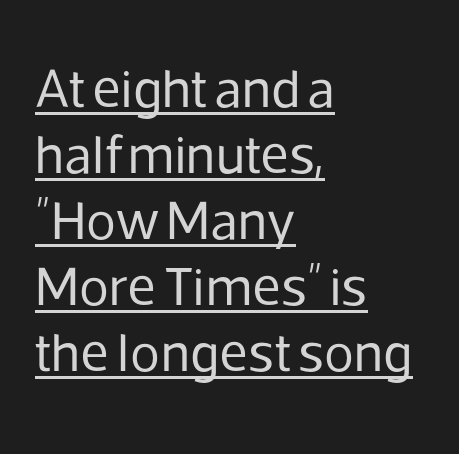
The image shows 55 px regular-weight sans-serif type, upright; set left-aligned, line spacing 1.2x, normal letter spacing, underlined; low stroke contrast and a medium x-height.
